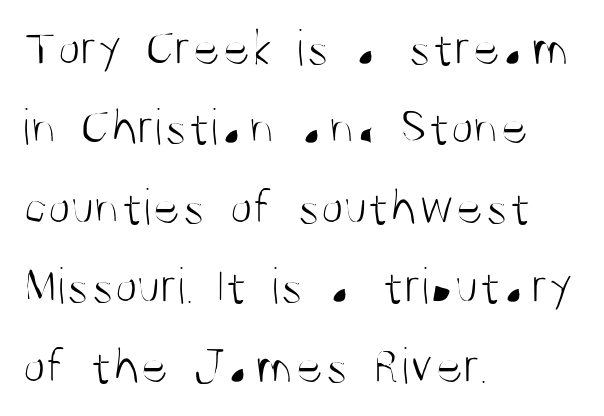
Q: Is the text bold? A: No.
Q: Is the text italic (slanted)? A: No, it is upright.
Q: Is the typeface a serif or a sans-serif typeface? A: Sans-serif.
Q: Is the text underlined? A: No.
Q: How is the paragraph aligned? A: Left-aligned.
Q: Is the spacing between letters normal or unusually wide? A: Normal.
Q: Is the spacing between lines tight, normal or loose? A: Normal.
Q: Width (condensed, normal, or wide)? A: Condensed.
Q: Stroke contrast? A: Medium.
Q: x-height? A: Large.
Q: Monospaced? A: No.
